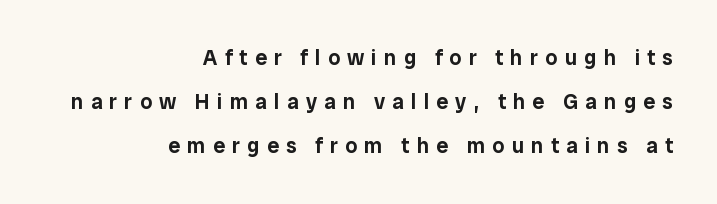
{"italic": "no", "underline": "no", "align": "right", "line_spacing": "loose", "line_spacing_ratio": 2.09, "letter_spacing": "wide", "letter_spacing_em": 0.35, "glyph_px": 21}
